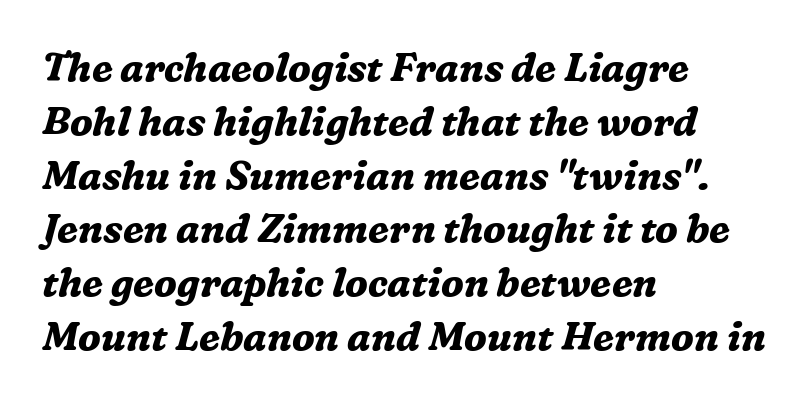
{"serif": "yes", "italic": "yes", "lean": "right", "slant_degrees": 16, "bold": "yes", "weight": "bold", "width": "normal", "stroke_contrast": "medium", "x_height": "medium", "monospaced": "no", "underline": "no", "align": "left", "line_spacing": "normal", "line_spacing_ratio": 1.38, "letter_spacing": "normal", "letter_spacing_em": 0.0, "glyph_px": 39}
